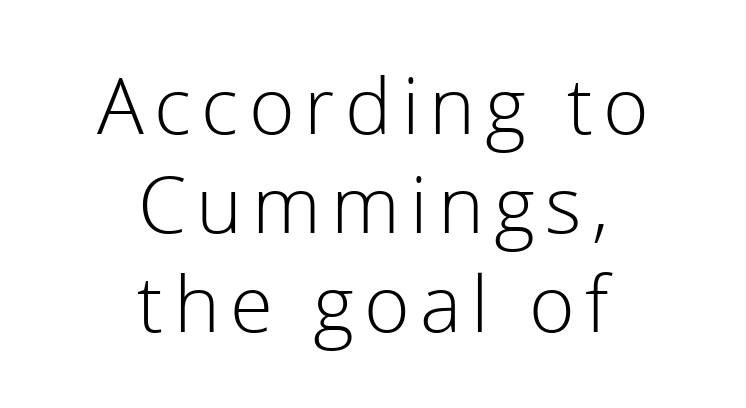
The image shows 78 px light sans-serif type, upright; set centered, normal line spacing (1.27x), not underlined; low stroke contrast and a medium x-height.
